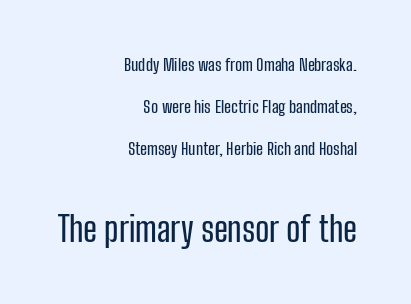
Q: Is the text italic (slanted)? A: No, it is upright.
Q: Is the typeface a serif or a sans-serif typeface? A: Sans-serif.
Q: Is the text underlined? A: No.
Q: How is the paragraph aligned? A: Right-aligned.
Q: Is the spacing between letters normal or unusually wide? A: Normal.
Q: Is the spacing between lines tight, normal or loose? A: Loose.
Q: Which block of text is set in a larger size, the first (top) or the second (bottom)? A: The second (bottom) one.
Q: Width (condensed, normal, or wide)? A: Condensed.
Q: Stroke contrast? A: Low.
Q: x-height? A: Medium.
Q: Monospaced? A: No.
